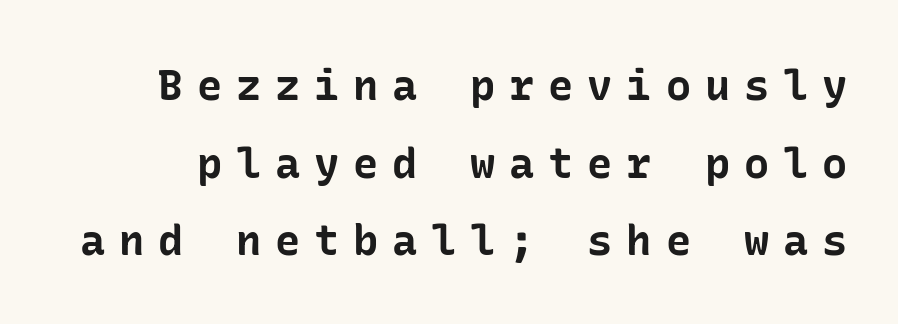
{"serif": "no", "italic": "no", "bold": "yes", "weight": "bold", "width": "normal", "stroke_contrast": "low", "x_height": "medium", "underline": "no", "line_spacing_ratio": 1.85, "letter_spacing": "wide", "letter_spacing_em": 0.33, "glyph_px": 42}
